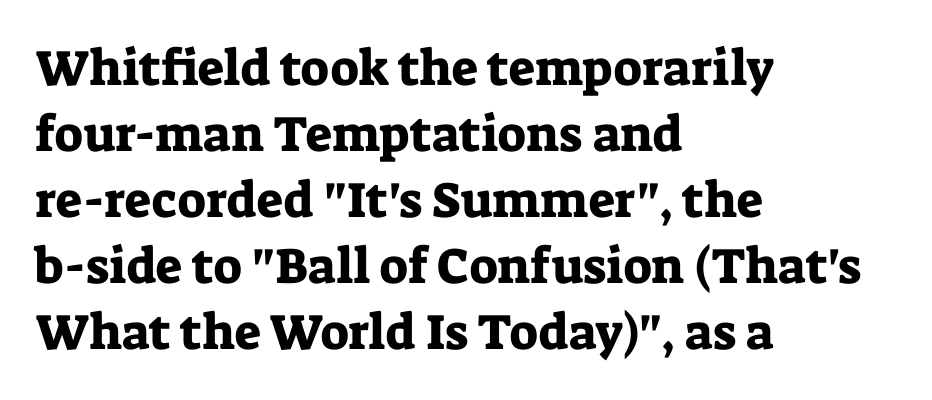
The image shows 50 px serif type, upright; set left-aligned, normal line spacing (1.32x), normal letter spacing, not underlined; low stroke contrast and a medium x-height.
